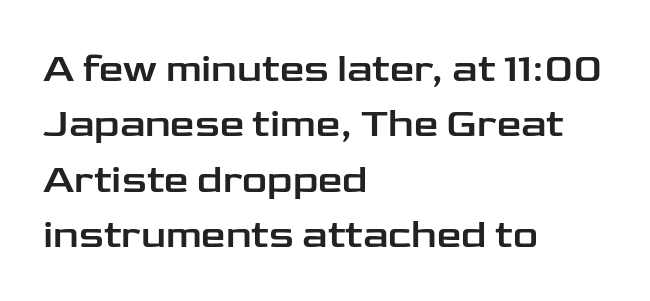
{"serif": "no", "italic": "no", "width": "wide", "stroke_contrast": "low", "x_height": "medium", "monospaced": "no", "underline": "no", "align": "left", "line_spacing": "normal", "line_spacing_ratio": 1.42, "letter_spacing": "normal", "letter_spacing_em": 0.0, "glyph_px": 39}
